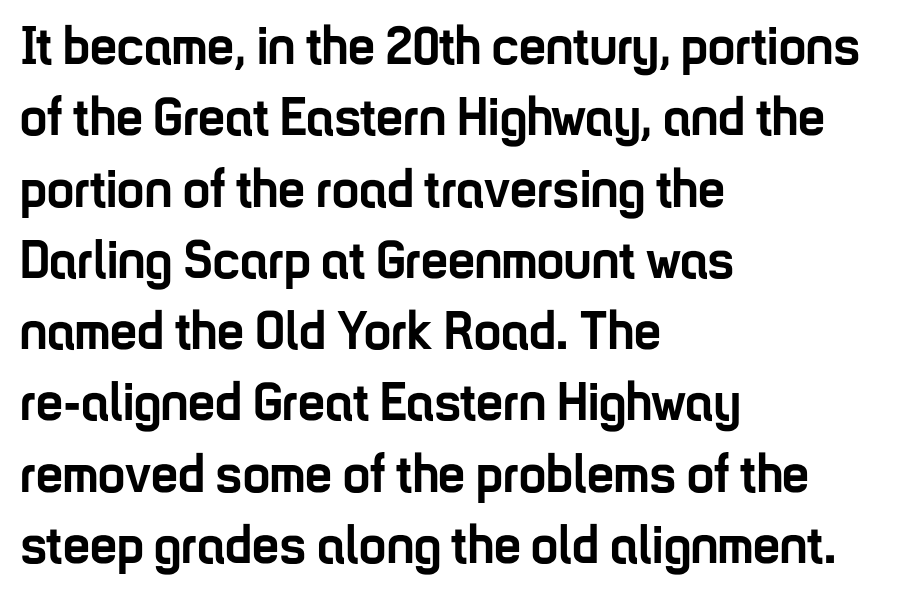
The image shows 54 px semibold, condensed sans-serif type, upright; set left-aligned, normal line spacing (1.32x), normal letter spacing, not underlined; low stroke contrast and a medium x-height.
